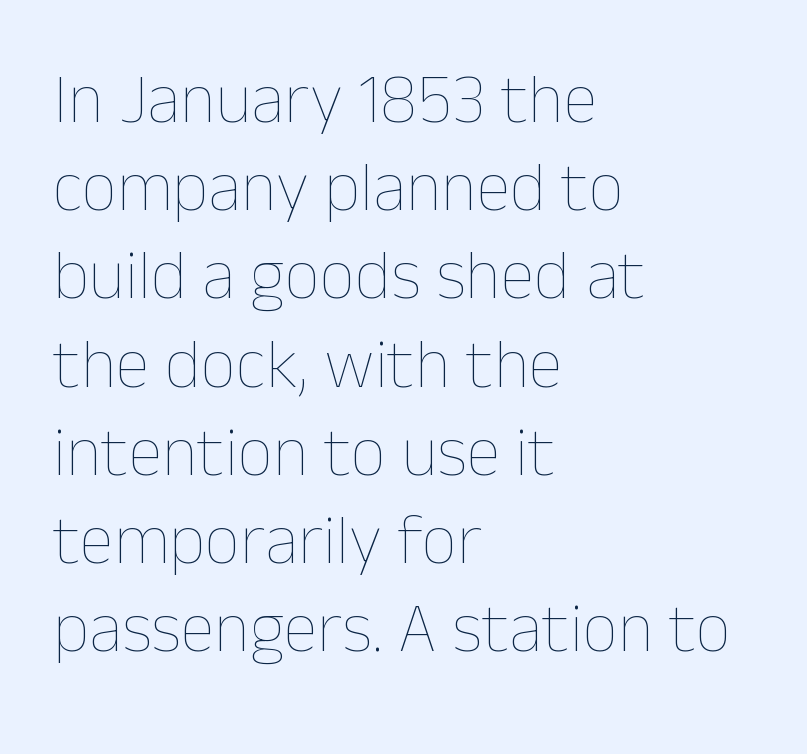
{"italic": "no", "bold": "no", "weight": "thin", "width": "normal", "stroke_contrast": "low", "x_height": "medium", "monospaced": "no", "underline": "no", "align": "left", "line_spacing": "normal", "line_spacing_ratio": 1.26, "letter_spacing": "normal", "letter_spacing_em": 0.0, "glyph_px": 70}
